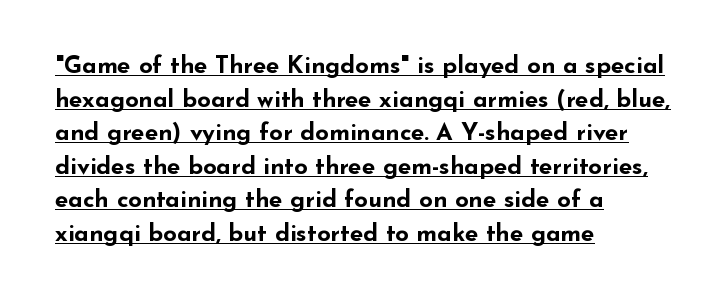
The image shows 24 px bold type, upright; set left-aligned, normal line spacing (1.4x), normal letter spacing, underlined.
